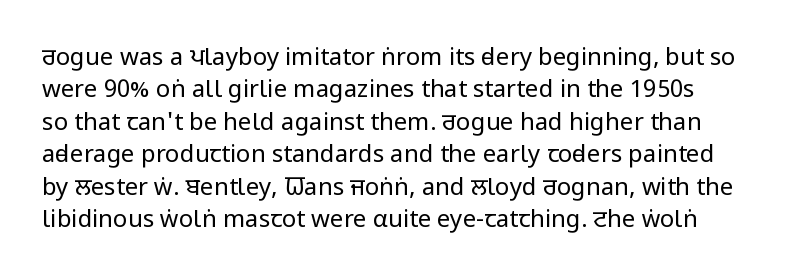
{"italic": "no", "bold": "no", "underline": "no", "line_spacing": "normal", "line_spacing_ratio": 1.35, "letter_spacing": "normal", "letter_spacing_em": 0.0, "glyph_px": 24}
